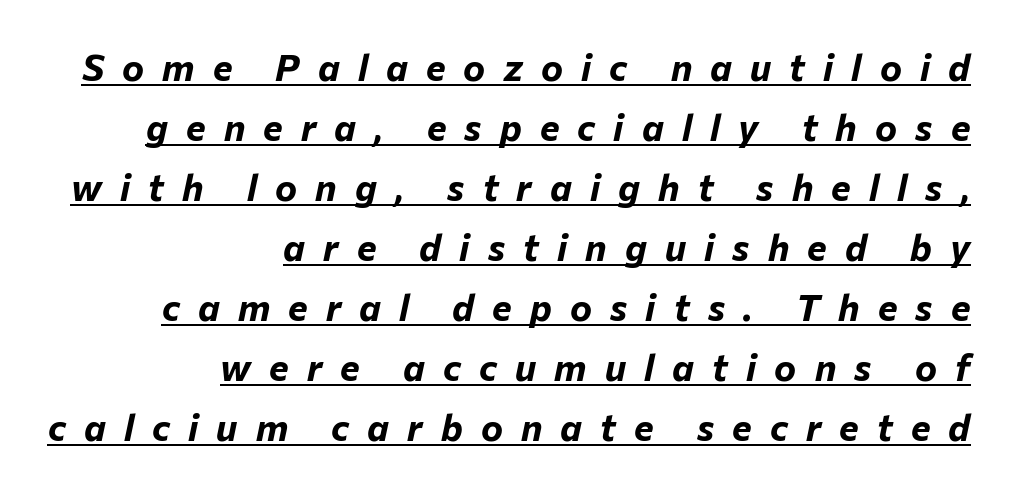
A student would call this right alignment; a typographer would say flush right, rag left. Here the designer chose a conventional face with non-uniform glyph widths. Thick stems and heavy bowls — unmistakably bold. This rendering features underlined lettering.
